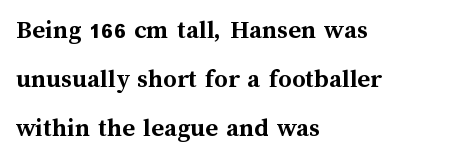
Q: Is the text bold? A: Yes.
Q: Is the text italic (slanted)? A: No, it is upright.
Q: Is the text underlined? A: No.
Q: How is the paragraph aligned? A: Left-aligned.
Q: Is the spacing between letters normal or unusually wide? A: Normal.
